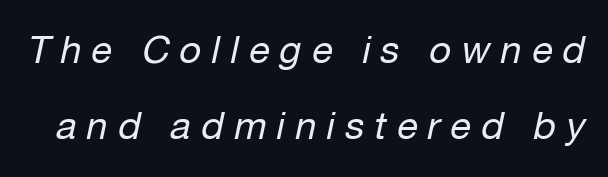
The weight would be labelled regular, book, light, or lighter still. The passage shown is typed in a proportional face where columns would drift. Honestly, the rows look like they've been pulled way apart. The tracking jumps out immediately: characters are airy and widely separated. Italic: yes, the glyphs are oblique. Only glyphs here, with clear space below each row.
